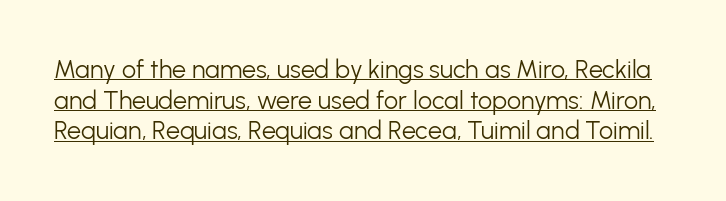
{"italic": "no", "bold": "no", "underline": "yes", "line_spacing_ratio": 1.23, "letter_spacing": "normal", "letter_spacing_em": 0.0, "glyph_px": 25}
